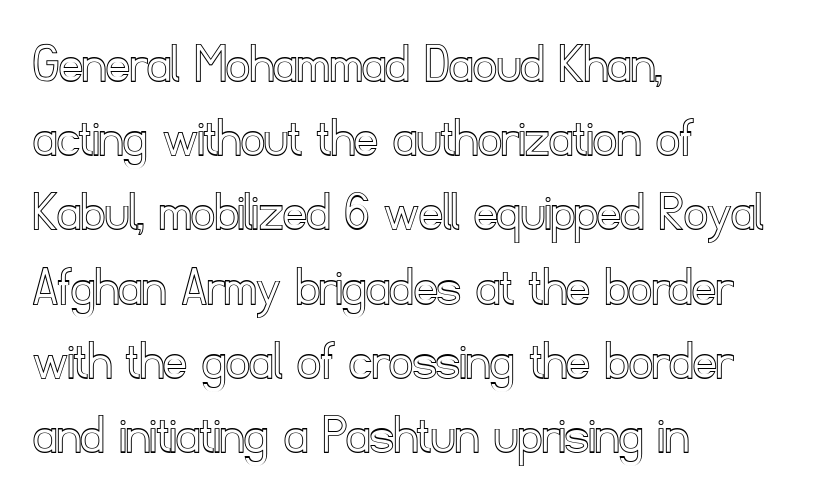
{"italic": "no", "width": "normal", "x_height": "small", "monospaced": "no", "underline": "no", "align": "left", "line_spacing": "normal", "line_spacing_ratio": 1.28, "letter_spacing": "normal", "letter_spacing_em": 0.0, "glyph_px": 58}
